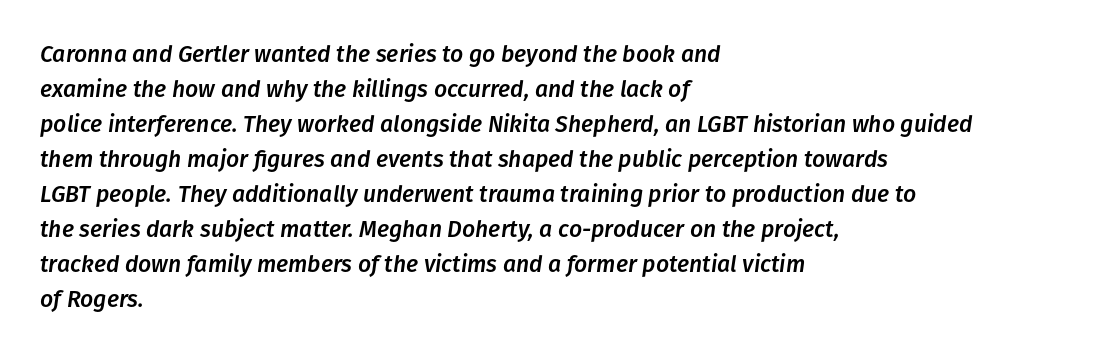
A clean baseline with only descenders dipping below it. The passage shown leans; its letterforms are oblique. Evenly set lines give the paragraph a standard silhouette. The compositor pushed each line to the left boundary.
